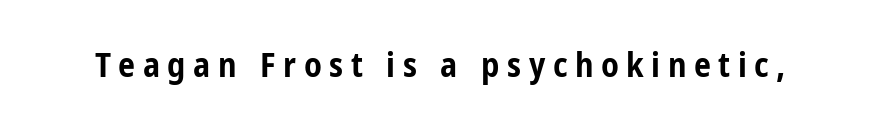
Q: Is the text bold? A: Yes.
Q: Is the text italic (slanted)? A: No, it is upright.
Q: Is the typeface a serif or a sans-serif typeface? A: Sans-serif.
Q: Is the text underlined? A: No.
Q: Is the spacing between letters normal or unusually wide? A: Unusually wide.
Q: Width (condensed, normal, or wide)? A: Condensed.
Q: Stroke contrast? A: Low.
Q: x-height? A: Medium.
Q: Monospaced? A: No.
